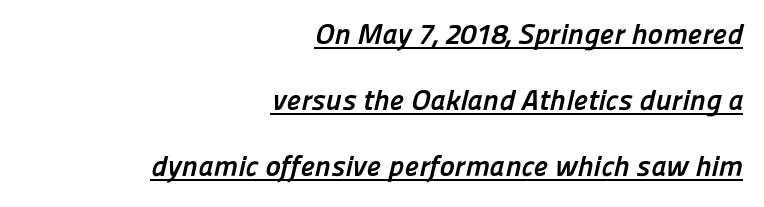
Teacher's note: observe the even right margin — that is flush-right alignment. The font family rendered here belongs to the sans-serif group. These lines keep a tight, regular rhythm from letter to letter. This is underlined copy, the kind a proofreader might mark for attention.
